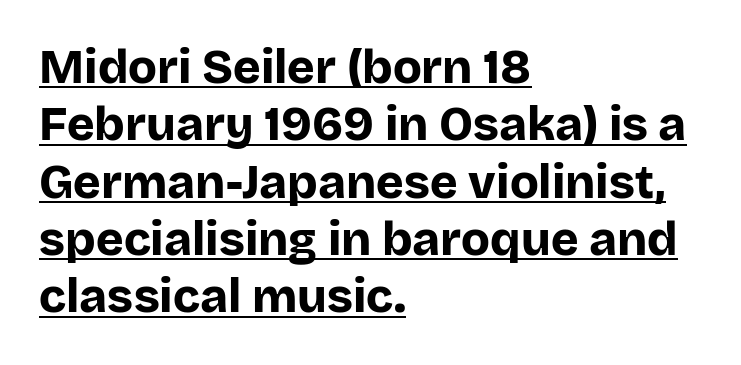
The image shows 47 px bold sans-serif type, upright; set left-aligned, line spacing 1.22x, normal letter spacing, underlined; low stroke contrast and a large x-height.
